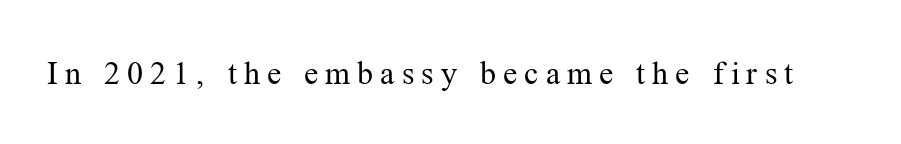
{"serif": "yes", "italic": "no", "bold": "no", "weight": "regular", "width": "normal", "stroke_contrast": "medium", "x_height": "medium", "monospaced": "no", "underline": "no", "letter_spacing": "wide", "letter_spacing_em": 0.22, "glyph_px": 32}
